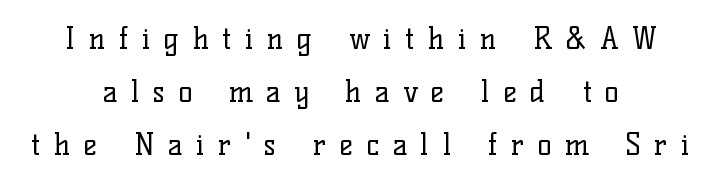
Q: Is the text bold? A: No.
Q: Is the text italic (slanted)? A: No, it is upright.
Q: Is the typeface a serif or a sans-serif typeface? A: Serif.
Q: Is the text underlined? A: No.
Q: How is the paragraph aligned? A: Centered.
Q: Is the spacing between letters normal or unusually wide? A: Unusually wide.
Q: Width (condensed, normal, or wide)? A: Normal.
Q: Stroke contrast? A: Low.
Q: x-height? A: Medium.
Q: Monospaced? A: No.
